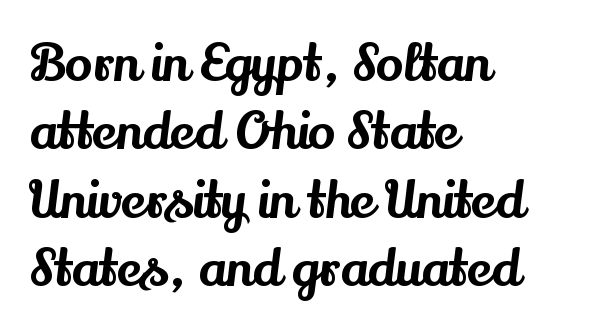
Q: Is the text italic (slanted)? A: Yes.
Q: Is the typeface a serif or a sans-serif typeface? A: Serif.
Q: Is the text underlined? A: No.
Q: How is the paragraph aligned? A: Left-aligned.
Q: Is the spacing between letters normal or unusually wide? A: Normal.
Q: Is the spacing between lines tight, normal or loose? A: Normal.
Q: Width (condensed, normal, or wide)? A: Normal.
Q: Stroke contrast? A: Medium.
Q: x-height? A: Small.
Q: Monospaced? A: No.
